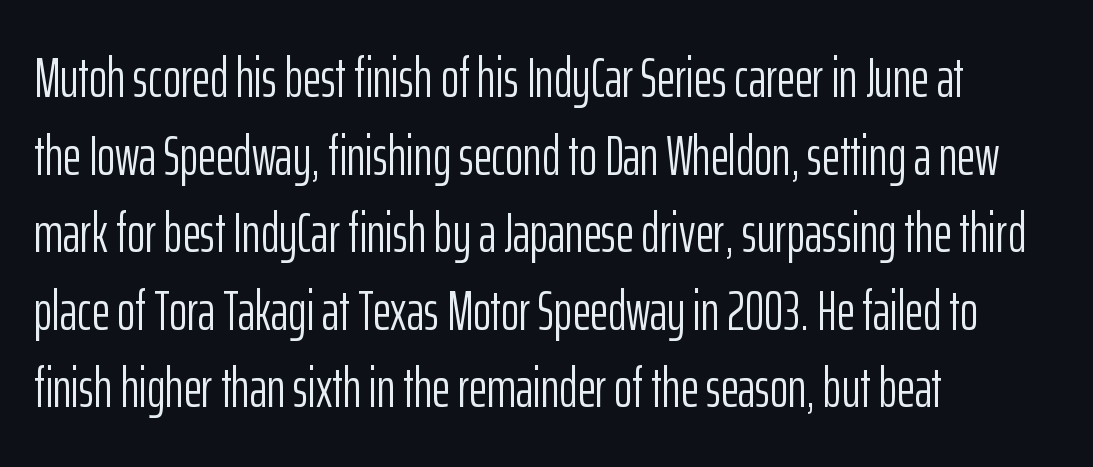
The image shows 55 px light, condensed sans-serif type, upright; set left-aligned, normal line spacing (1.41x), normal letter spacing, not underlined; low stroke contrast and a medium x-height.
